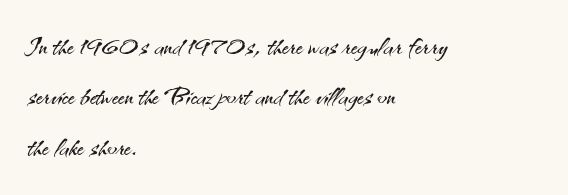
Q: Is the text bold? A: No.
Q: Is the text italic (slanted)? A: Yes.
Q: Is the typeface a serif or a sans-serif typeface? A: Sans-serif.
Q: Is the text underlined? A: No.
Q: How is the paragraph aligned? A: Left-aligned.
Q: Is the spacing between letters normal or unusually wide? A: Normal.
Q: Is the spacing between lines tight, normal or loose? A: Normal.
Q: Width (condensed, normal, or wide)? A: Normal.
Q: Stroke contrast? A: Medium.
Q: x-height? A: Small.
Q: Monospaced? A: No.
